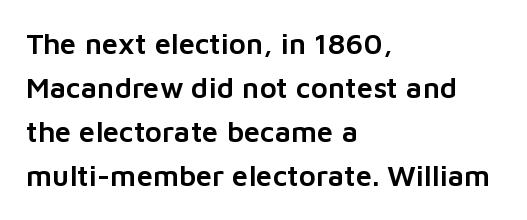
Italic? Not at all — the glyphs are vertical. Each letter keeps its own natural width here, so spacing adapts to shape. Descender tails drop into unmarked territory. The rendering anchors every line to the left-hand side. Letter spacing: default.
